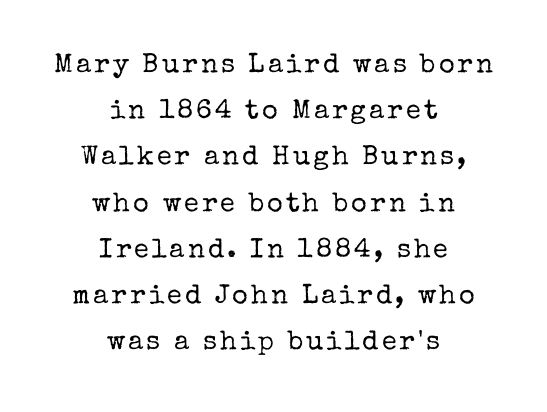
Q: Is the text bold? A: No.
Q: Is the text italic (slanted)? A: No, it is upright.
Q: Is the text underlined? A: No.
Q: How is the paragraph aligned? A: Centered.
